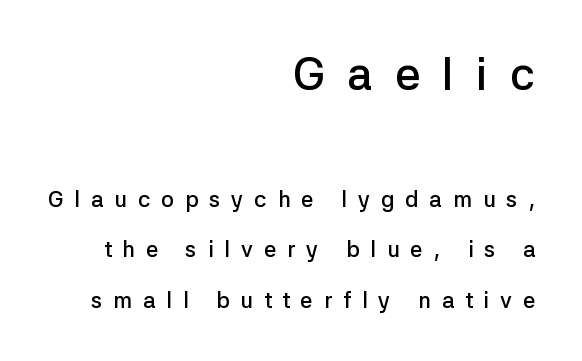
The image shows 45 px semibold sans-serif type, upright; set right-aligned, loose line spacing (2.29x), unusually wide letter spacing (+0.5 em), not underlined; the first (top) block is 2.05x larger; low stroke contrast and a medium x-height.
